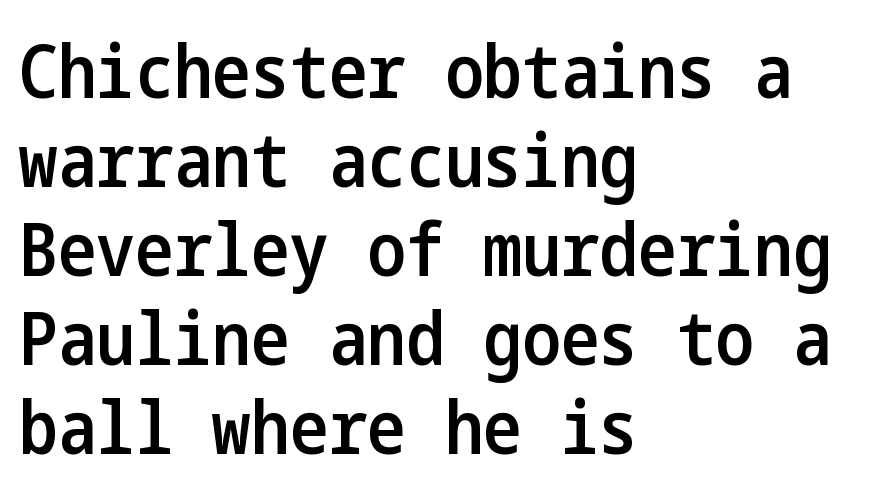
The image shows 73 px semibold, condensed sans-serif type, upright; set left-aligned, line spacing 1.22x, normal letter spacing, not underlined; low stroke contrast and a medium x-height.
